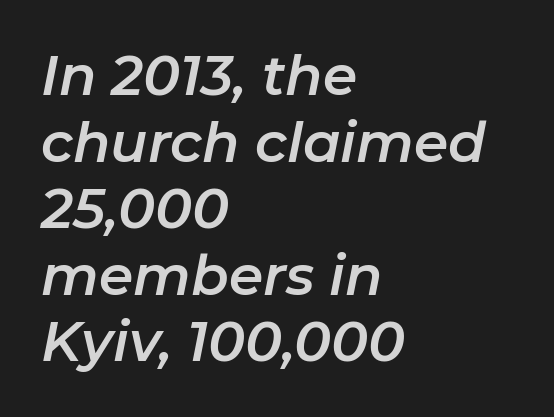
The image shows 55 px text type, italic (leaning right); set left-aligned, line spacing 1.21x, normal letter spacing, not underlined; low stroke contrast and a medium x-height.
